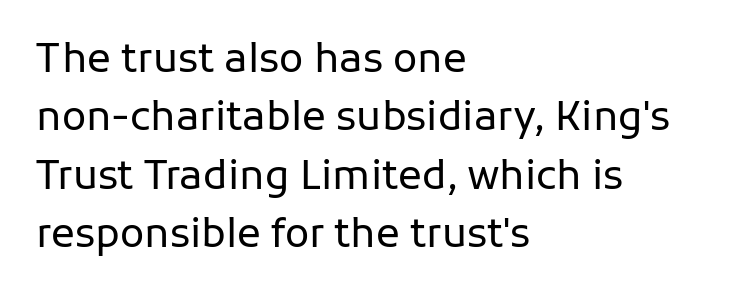
{"serif": "no", "italic": "no", "bold": "no", "weight": "regular", "width": "normal", "stroke_contrast": "low", "x_height": "medium", "monospaced": "no", "underline": "no", "align": "left", "line_spacing": "normal", "line_spacing_ratio": 1.46, "letter_spacing": "normal", "letter_spacing_em": 0.0, "glyph_px": 40}
